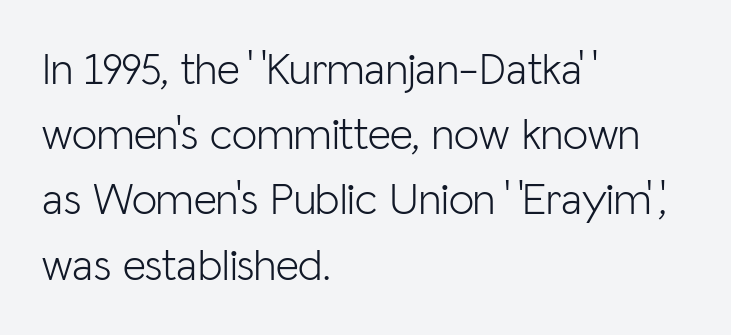
Q: Is the text bold? A: No.
Q: Is the text italic (slanted)? A: No, it is upright.
Q: Is the typeface a serif or a sans-serif typeface? A: Sans-serif.
Q: Is the text underlined? A: No.
Q: How is the paragraph aligned? A: Left-aligned.
Q: Is the spacing between letters normal or unusually wide? A: Normal.
Q: Is the spacing between lines tight, normal or loose? A: Normal.
Q: Width (condensed, normal, or wide)? A: Normal.
Q: Stroke contrast? A: Low.
Q: x-height? A: Medium.
Q: Monospaced? A: No.
